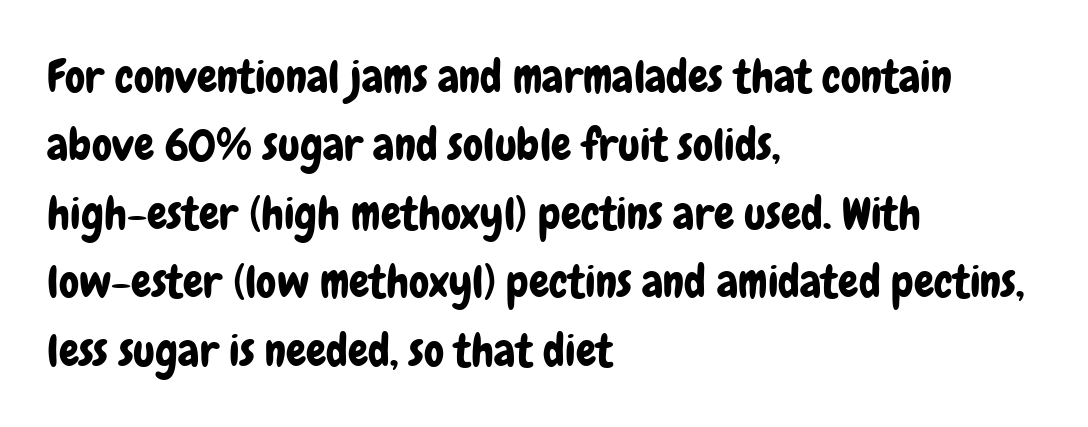
The compositor pushed each line to the left boundary. A typesetter would label this face a sans. Every stem runs plumb, perpendicular to the baseline. Tracking value appears to be zero — textbook default spacing.
